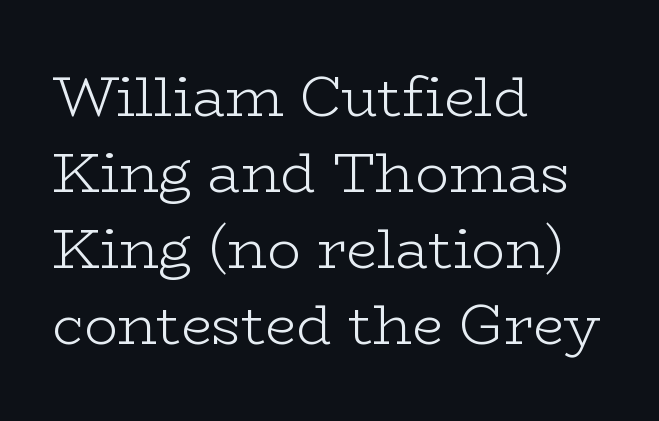
Q: Is the text bold? A: No.
Q: Is the text italic (slanted)? A: No, it is upright.
Q: Is the typeface a serif or a sans-serif typeface? A: Serif.
Q: Is the text underlined? A: No.
Q: How is the paragraph aligned? A: Left-aligned.
Q: Is the spacing between letters normal or unusually wide? A: Normal.
Q: Is the spacing between lines tight, normal or loose? A: Normal.
Q: Width (condensed, normal, or wide)? A: Wide.
Q: Stroke contrast? A: Low.
Q: x-height? A: Medium.
Q: Monospaced? A: No.
